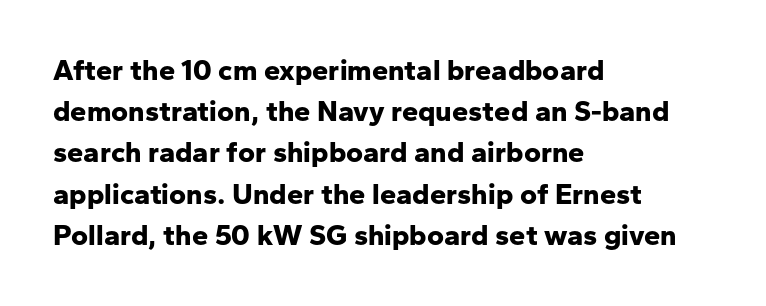
Reading down the block, your eye returns to a fixed left position each line. Evenly set lines give the paragraph a standard silhouette. The typography opts for an upright posture over an oblique one. Nothing unusual about the tracking: characters are spaced as the font intends. Rule under the text: the space is simply empty.
